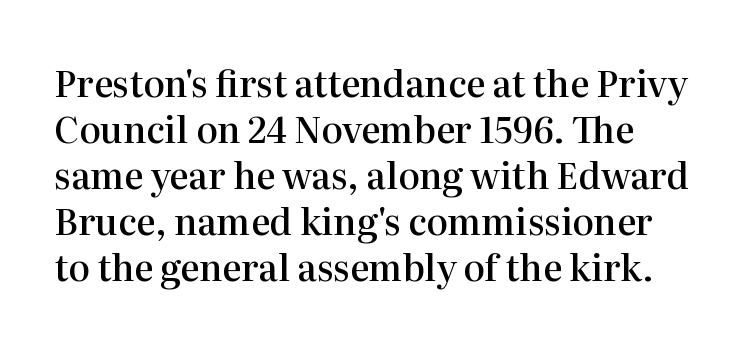
The image shows 36 px semibold serif type, upright; set normal line spacing (1.28x), normal letter spacing, not underlined; high stroke contrast and a medium x-height.
